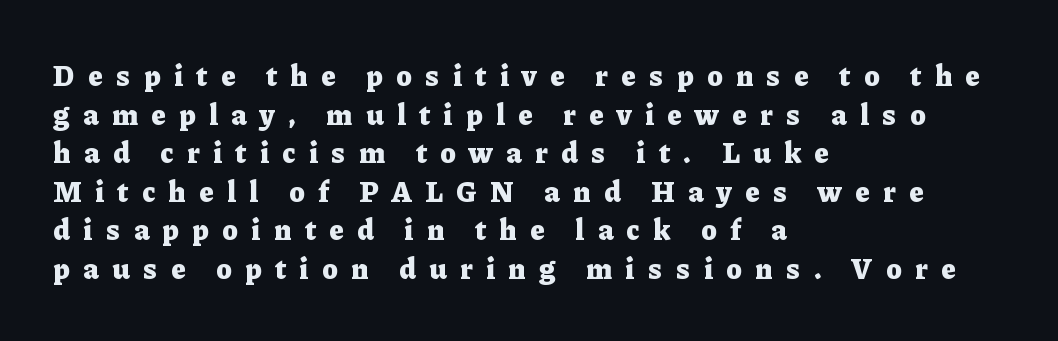
Line spacing here is normal. Lines of text with bare space underneath. Stroke thickness is high; the sample reads as a true bold. Reading down the block, your eye returns to a fixed left position each line. The type family on display is of the serif kind.
